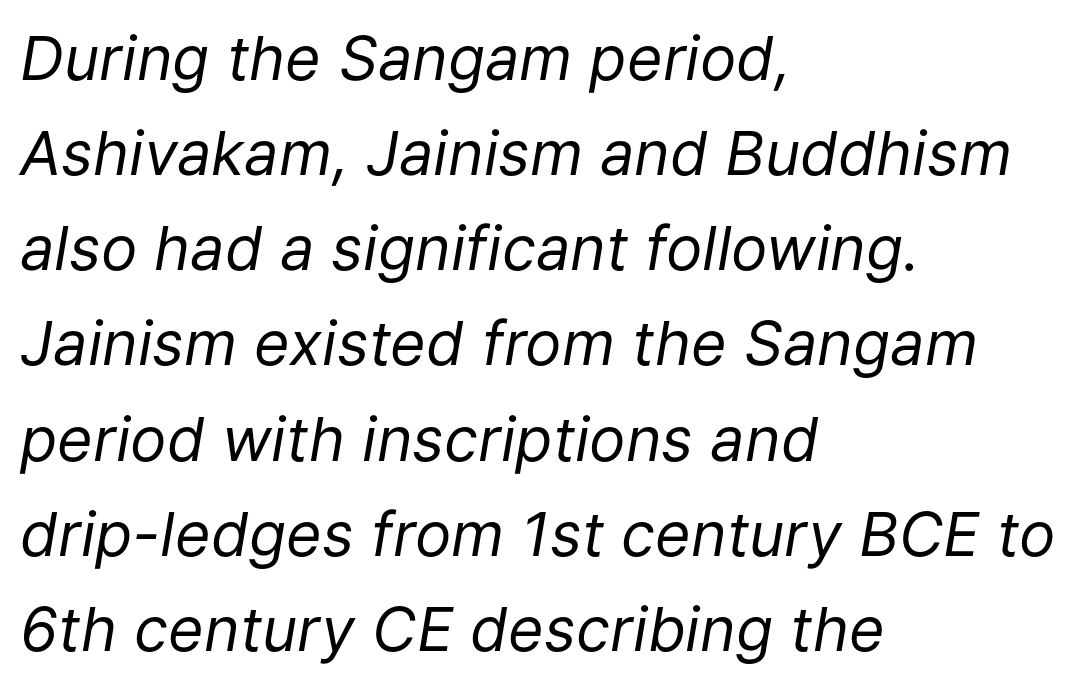
The image shows 61 px regular-weight type, italic (leaning right); set left-aligned, normal line spacing (1.56x), normal letter spacing, not underlined; low stroke contrast and a medium x-height.
